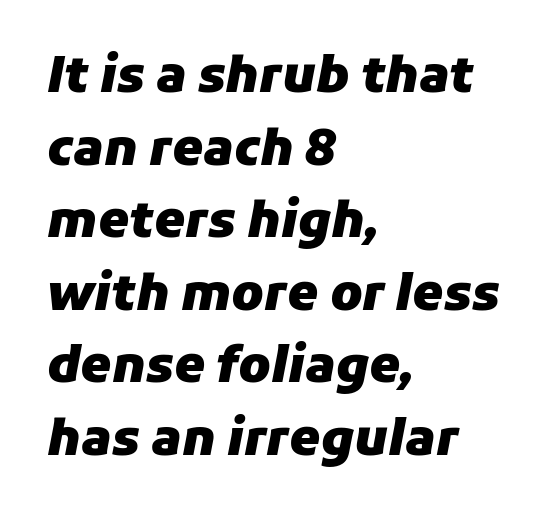
{"italic": "yes", "lean": "right", "slant_degrees": 11, "bold": "yes", "weight": "heavy", "width": "normal", "stroke_contrast": "low", "x_height": "medium", "monospaced": "no", "underline": "no", "align": "left", "line_spacing": "normal", "line_spacing_ratio": 1.48, "letter_spacing": "normal", "letter_spacing_em": 0.0, "glyph_px": 49}
